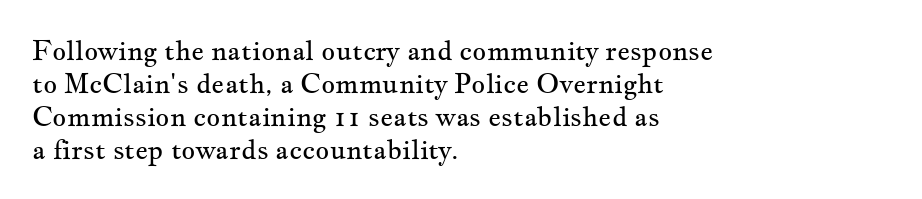
Q: Is the text bold? A: No.
Q: Is the text italic (slanted)? A: No, it is upright.
Q: Is the text underlined? A: No.
Q: How is the paragraph aligned? A: Left-aligned.
Q: Is the spacing between letters normal or unusually wide? A: Normal.
